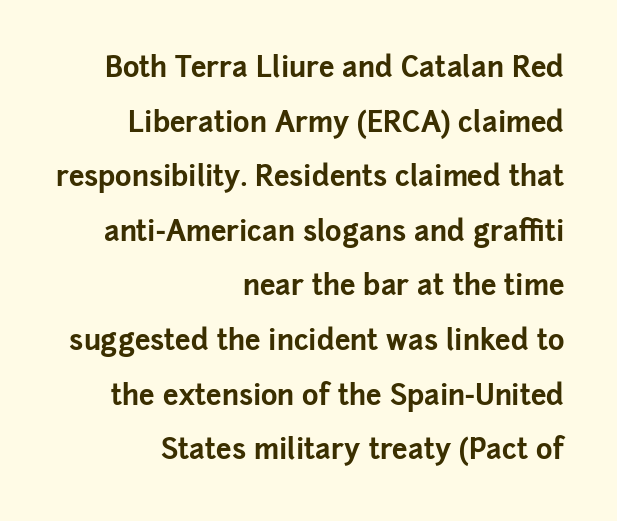
Q: Is the text bold? A: Yes.
Q: Is the text italic (slanted)? A: No, it is upright.
Q: Is the typeface a serif or a sans-serif typeface? A: Sans-serif.
Q: Is the text underlined? A: No.
Q: How is the paragraph aligned? A: Right-aligned.
Q: Is the spacing between letters normal or unusually wide? A: Normal.
Q: Is the spacing between lines tight, normal or loose? A: Loose.
Q: Width (condensed, normal, or wide)? A: Normal.
Q: Stroke contrast? A: Low.
Q: x-height? A: Medium.
Q: Monospaced? A: No.
